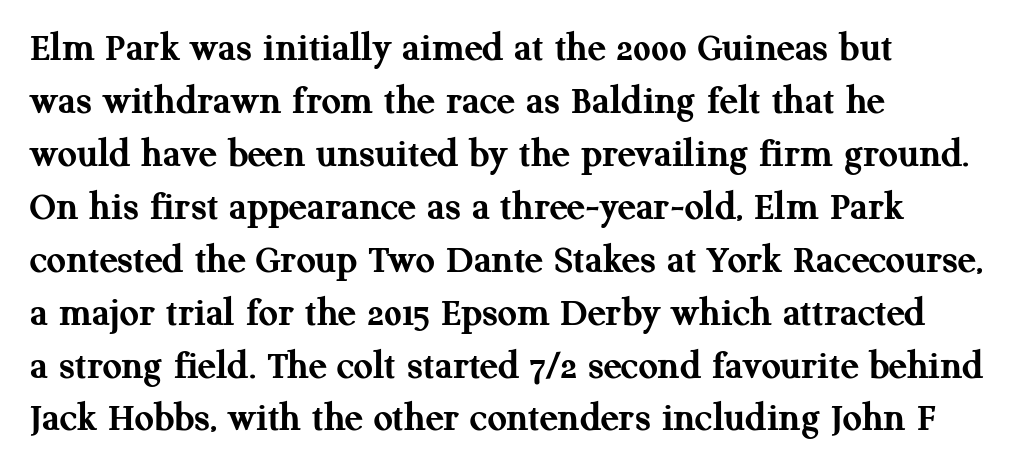
Strong, thick strokes mark this as bold type. The baseline area is clear. The passage is arranged the way most books set body copy — flush left. Every character sits straight up, as roman type does.
